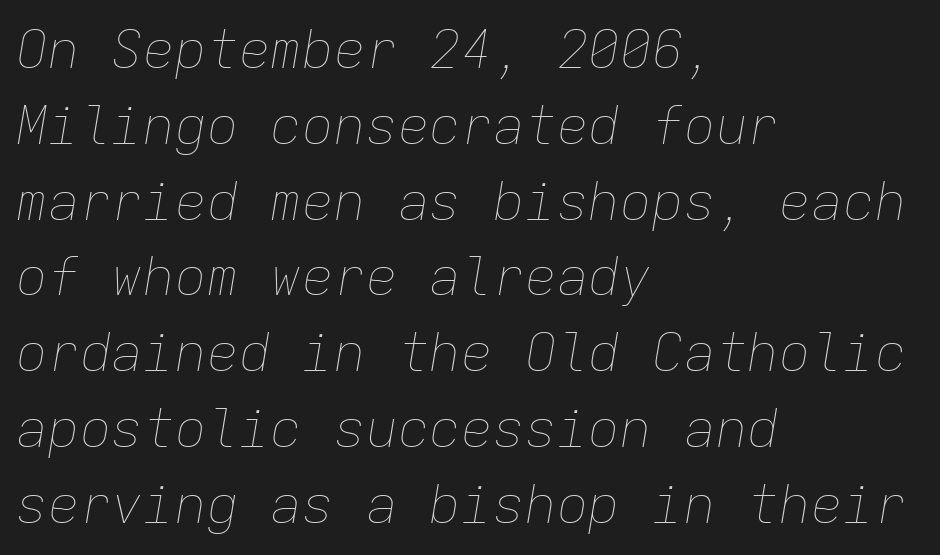
Q: Is the text bold? A: No.
Q: Is the text italic (slanted)? A: Yes, it leans right by about 9 degrees.
Q: Is the text underlined? A: No.
Q: How is the paragraph aligned? A: Left-aligned.
Q: Is the spacing between letters normal or unusually wide? A: Normal.
Q: Is the spacing between lines tight, normal or loose? A: Normal.
Q: Width (condensed, normal, or wide)? A: Normal.
Q: Stroke contrast? A: Low.
Q: x-height? A: Medium.
Q: Monospaced? A: Yes.
